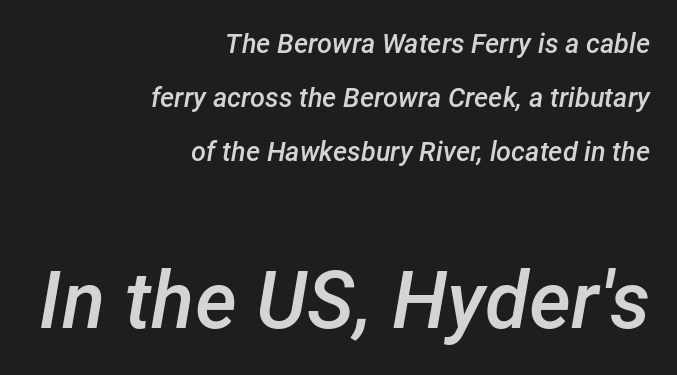
The image shows 80 px semibold type, italic (leaning right); set right-aligned, loose line spacing (2.0x), normal letter spacing, not underlined; the second (bottom) block is 2.96x larger; low stroke contrast and a medium x-height.
